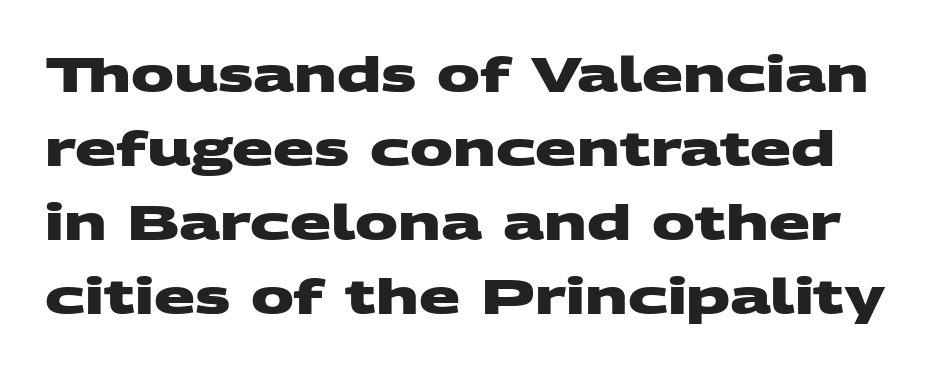
The image shows 48 px heavy, wide sans-serif type; set normal line spacing (1.54x), normal letter spacing, not underlined; medium stroke contrast and a large x-height.
